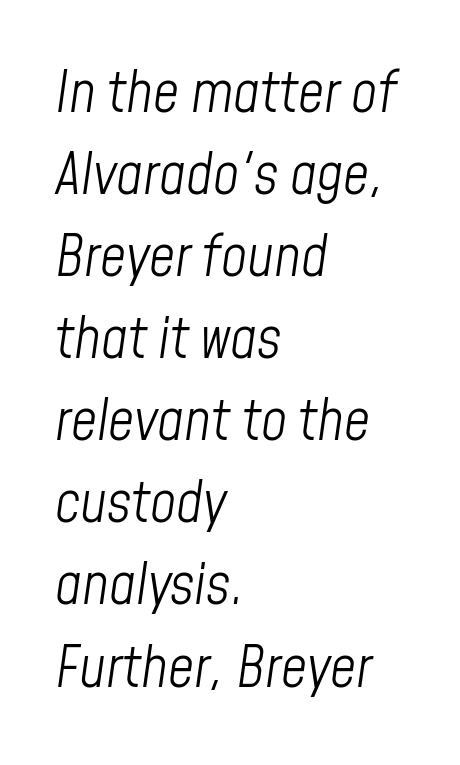
In CSS terms this would be text-align: left. Summary of vertical rhythm: regular, with standard interline spacing. The type is set solid horizontally, with unmodified tracking. Note the varied advance widths — an 'i' is clearly narrower than an 'm'.
